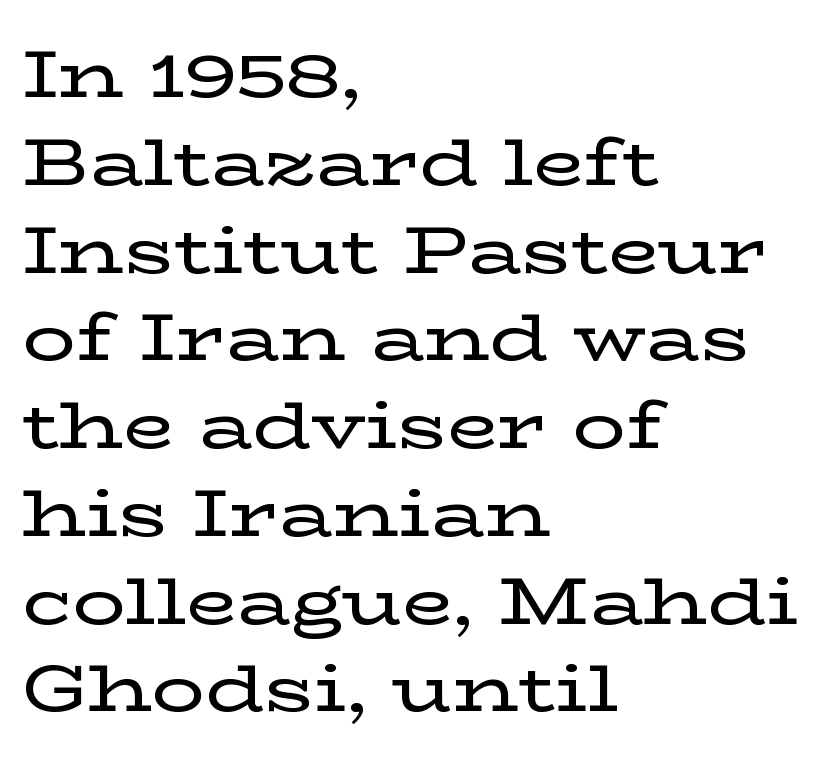
The image shows 66 px wide serif type, upright; set left-aligned, normal line spacing (1.33x), normal letter spacing, not underlined; low stroke contrast and a medium x-height.
